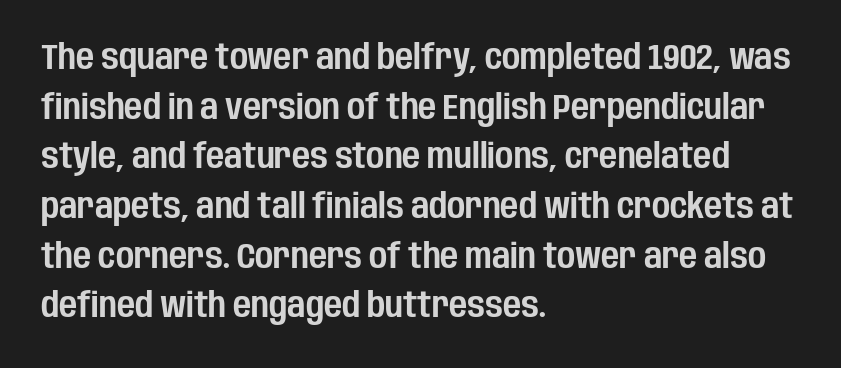
{"serif": "no", "italic": "no", "width": "condensed", "stroke_contrast": "low", "x_height": "large", "monospaced": "no", "underline": "no", "align": "left", "line_spacing": "normal", "line_spacing_ratio": 1.42, "letter_spacing": "normal", "letter_spacing_em": 0.0, "glyph_px": 35}
